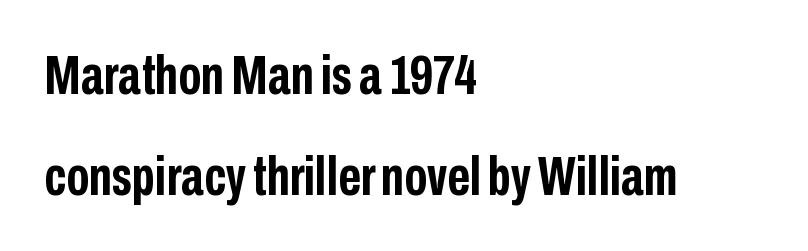
Q: Is the text bold? A: Yes.
Q: Is the text italic (slanted)? A: No, it is upright.
Q: Is the typeface a serif or a sans-serif typeface? A: Sans-serif.
Q: Is the text underlined? A: No.
Q: How is the paragraph aligned? A: Left-aligned.
Q: Is the spacing between letters normal or unusually wide? A: Normal.
Q: Width (condensed, normal, or wide)? A: Condensed.
Q: Stroke contrast? A: Low.
Q: x-height? A: Medium.
Q: Monospaced? A: No.
